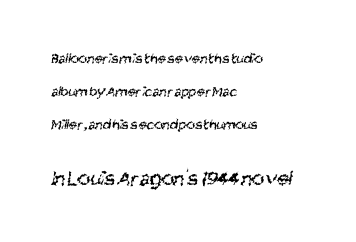
The image shows 22 px text type; set left-aligned, loose line spacing (2.19x), normal letter spacing, not underlined; the second (bottom) block is 1.47x larger.
